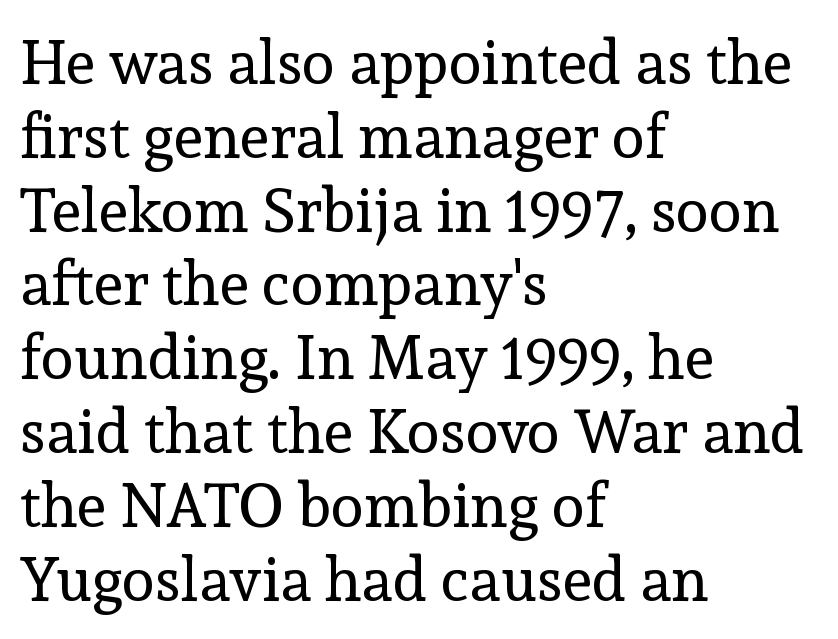
Q: Is the text bold? A: No.
Q: Is the text italic (slanted)? A: No, it is upright.
Q: Is the typeface a serif or a sans-serif typeface? A: Serif.
Q: Is the text underlined? A: No.
Q: How is the paragraph aligned? A: Left-aligned.
Q: Is the spacing between letters normal or unusually wide? A: Normal.
Q: Width (condensed, normal, or wide)? A: Normal.
Q: x-height? A: Medium.
Q: Monospaced? A: No.
